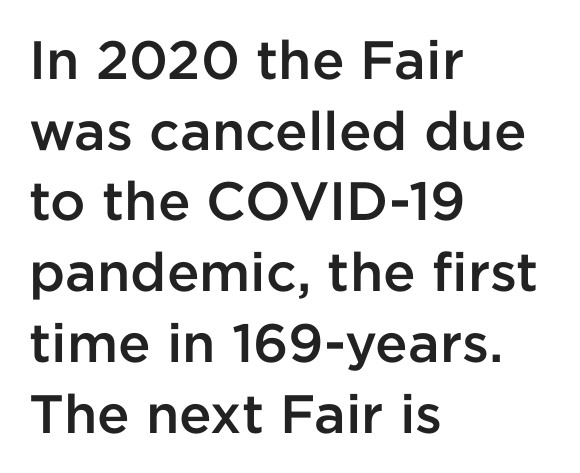
Unmarked baselines from the first word to the last. The horizontal fit of the characters is conventional and even. You could not count columns in this text — the font is proportionally spaced. No italicization has been applied; the sample stays upright. The ragged edge is on the right, which tells us the setting is flush left.
